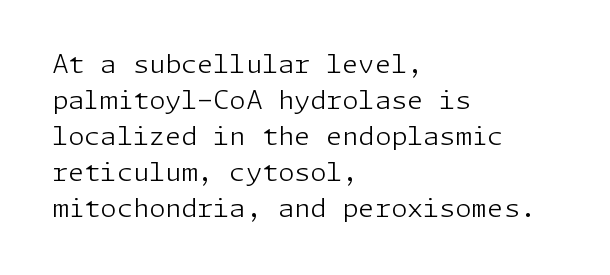
The image shows 26 px text type, upright; set left-aligned, normal line spacing (1.38x), normal letter spacing, not underlined.
